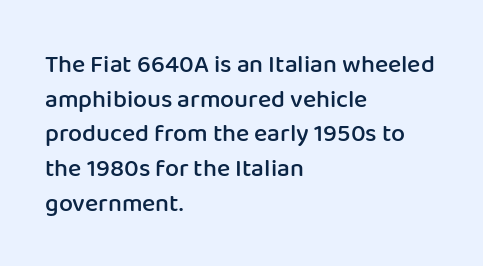
{"italic": "no", "bold": "semi", "underline": "no", "align": "left", "line_spacing": "normal", "line_spacing_ratio": 1.39, "letter_spacing": "normal", "letter_spacing_em": 0.0, "glyph_px": 25}
